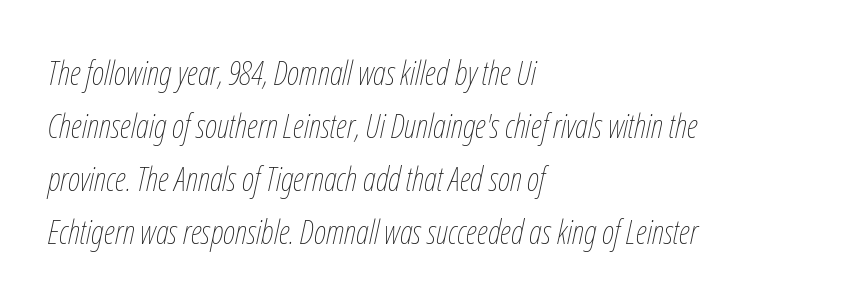
{"italic": "yes", "lean": "right", "slant_degrees": 12, "bold": "no", "weight": "thin", "width": "condensed", "stroke_contrast": "low", "x_height": "medium", "monospaced": "no", "underline": "no", "align": "left", "line_spacing": "normal", "line_spacing_ratio": 1.56, "letter_spacing": "normal", "letter_spacing_em": 0.0, "glyph_px": 34}
